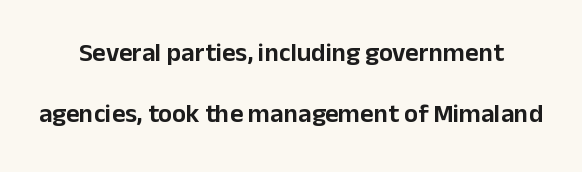
The rendering keeps characters at their native spacing. Does the lettering tilt? It doesn't — this is upright. Horizontal bands of white between lines are thick stripes. The passage shown is not underscored anywhere.
